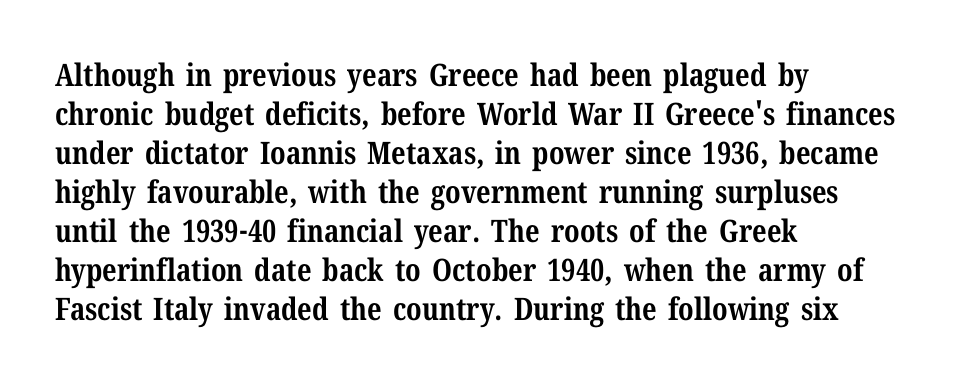
{"serif": "yes", "italic": "no", "bold": "yes", "weight": "bold", "width": "normal", "stroke_contrast": "medium", "x_height": "medium", "monospaced": "no", "underline": "no", "align": "left", "line_spacing": "normal", "line_spacing_ratio": 1.26, "letter_spacing": "normal", "letter_spacing_em": 0.0, "glyph_px": 31}
